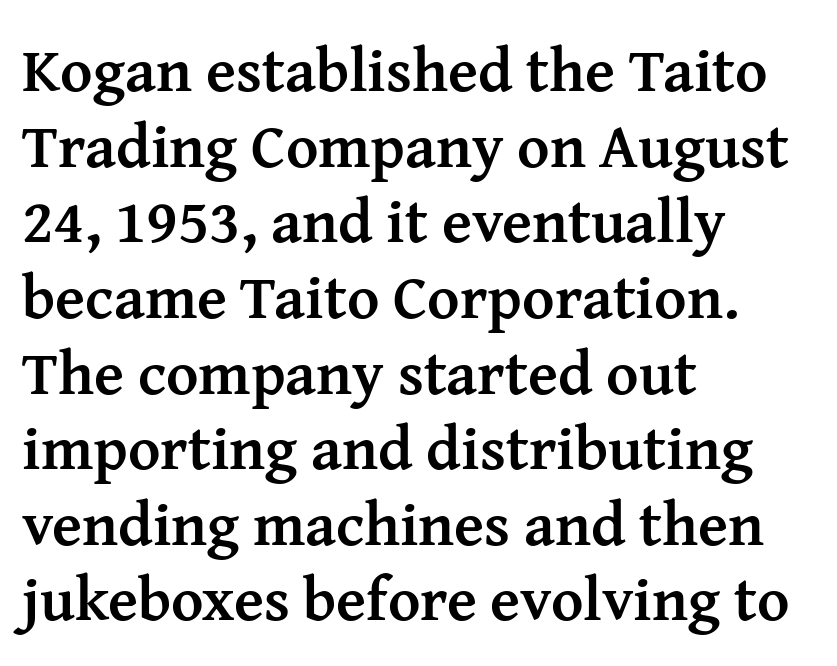
{"serif": "yes", "italic": "no", "bold": "yes", "weight": "semibold", "width": "normal", "stroke_contrast": "medium", "x_height": "medium", "monospaced": "no", "underline": "no", "align": "left", "line_spacing_ratio": 1.22, "letter_spacing": "normal", "letter_spacing_em": 0.0, "glyph_px": 62}
